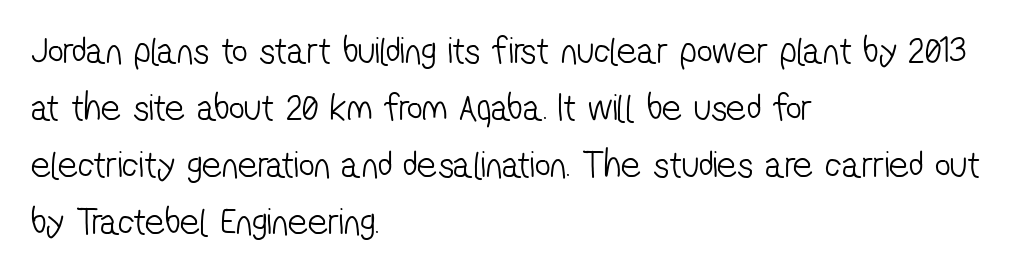
Letters have the restrained weight of plain body copy at most. Where is the straight margin? On the left. Beneath every word, the page is bare. What stands out about the letter spacing? Nothing — it is the standard amount.
